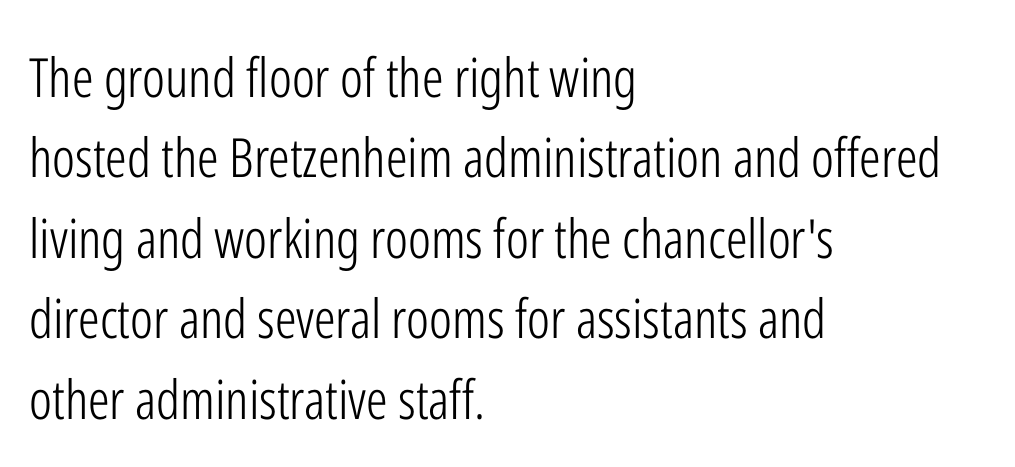
The image shows 54 px light, condensed sans-serif type, upright; set left-aligned, normal line spacing (1.49x), normal letter spacing, not underlined; low stroke contrast and a medium x-height.
